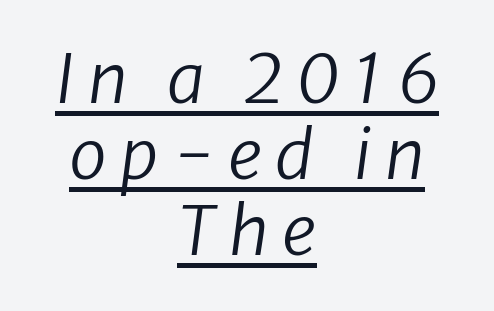
Q: Is the text bold? A: No.
Q: Is the text italic (slanted)? A: Yes, it leans right by about 8 degrees.
Q: Is the text underlined? A: Yes.
Q: How is the paragraph aligned? A: Centered.
Q: Is the spacing between letters normal or unusually wide? A: Unusually wide.
Q: Is the spacing between lines tight, normal or loose? A: Tight.
Q: Width (condensed, normal, or wide)? A: Normal.
Q: Stroke contrast? A: Low.
Q: x-height? A: Medium.
Q: Monospaced? A: No.
